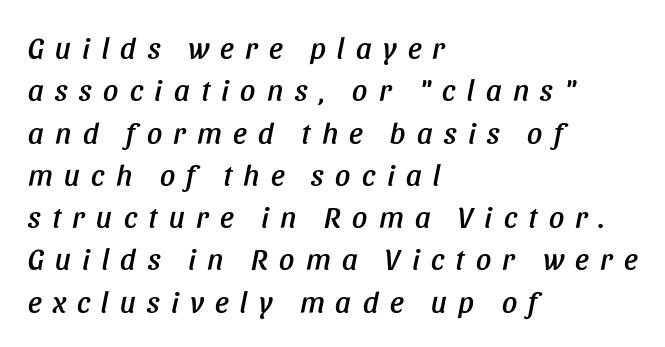
Q: Is the text italic (slanted)? A: Yes, it leans right by about 11 degrees.
Q: Is the text underlined? A: No.
Q: How is the paragraph aligned? A: Left-aligned.
Q: Is the spacing between letters normal or unusually wide? A: Unusually wide.
Q: Is the spacing between lines tight, normal or loose? A: Normal.
Q: Width (condensed, normal, or wide)? A: Condensed.
Q: Stroke contrast? A: Low.
Q: x-height? A: Large.
Q: Monospaced? A: No.
